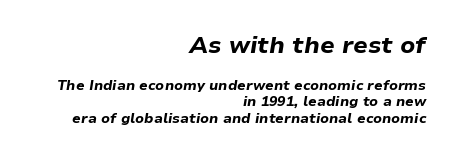
The image shows 24 px bold type, italic (leaning right); set right-aligned, line spacing 1.16x, normal letter spacing, not underlined; the first (top) block is 1.71x larger.
